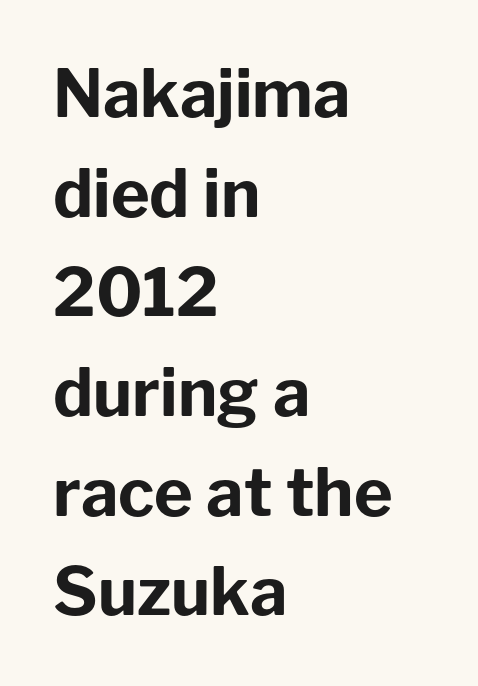
The rows are spaced the way most documents space them. The gaps between neighbouring characters are ordinary and unremarkable. I'd call this a sans setting — the letters go barefoot. Visually the block forms a straight wall on the left and a jagged coastline on the right. The specimen reads as upright at a glance. Spacing verdict: proportional, widths tailored to each character.
